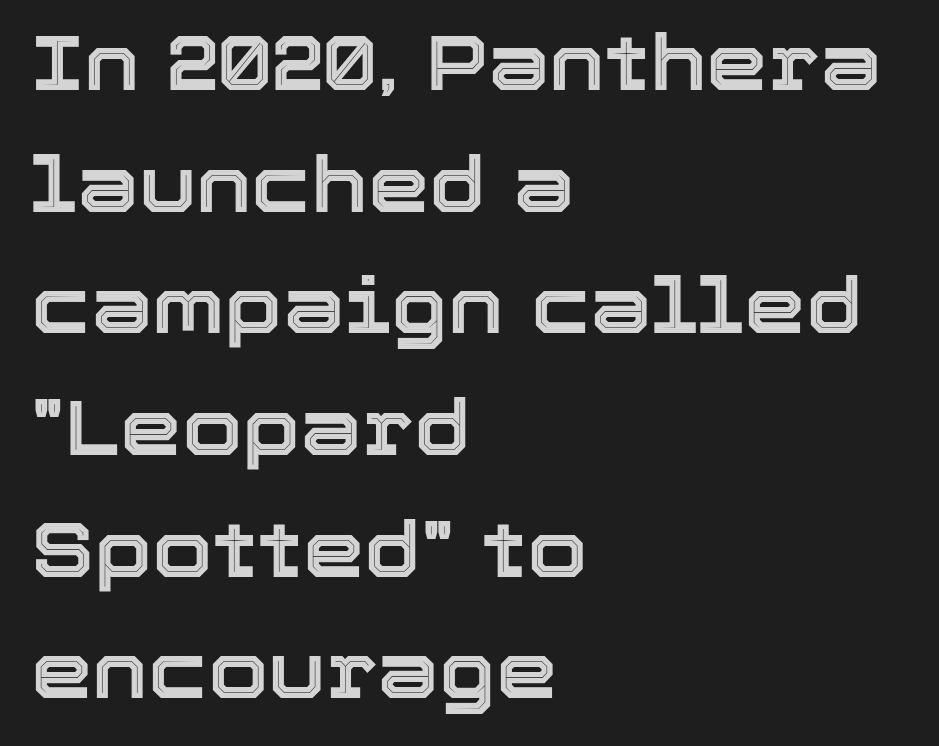
The image shows 78 px text type, upright; set left-aligned, normal line spacing (1.56x), normal letter spacing, not underlined; a medium x-height.
